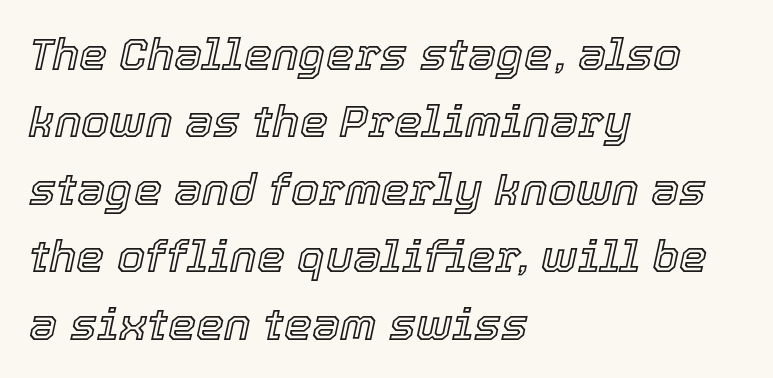
Q: Is the text italic (slanted)? A: Yes, it leans right by about 12 degrees.
Q: Is the text underlined? A: No.
Q: How is the paragraph aligned? A: Left-aligned.
Q: Is the spacing between letters normal or unusually wide? A: Normal.
Q: Is the spacing between lines tight, normal or loose? A: Normal.
Q: Width (condensed, normal, or wide)? A: Normal.
Q: x-height? A: Medium.
Q: Monospaced? A: No.
